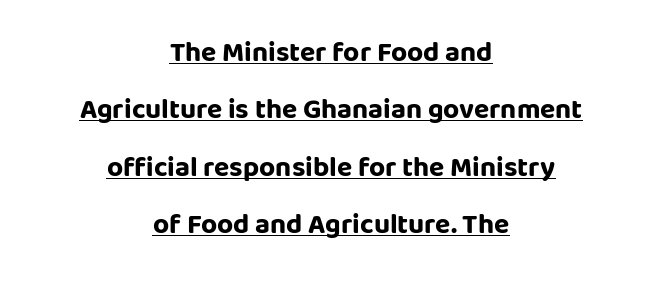
{"serif": "no", "italic": "no", "bold": "yes", "weight": "bold", "width": "normal", "stroke_contrast": "low", "x_height": "large", "monospaced": "no", "underline": "yes", "align": "center", "line_spacing": "loose", "line_spacing_ratio": 2.05, "letter_spacing": "normal", "letter_spacing_em": 0.0, "glyph_px": 28}
